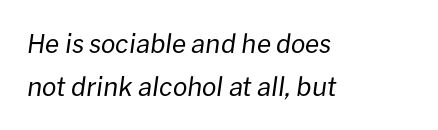
The ragged edge is on the right, which tells us the setting is flush left. The rows are spaced the way most documents space them. Nobody touched the tracking dial on this one. Notice how the stems are inclined rather than vertical — that's the hallmark of italics. No heavy texture on the line: the type isn't bold. Beneath every word, the page is bare.
